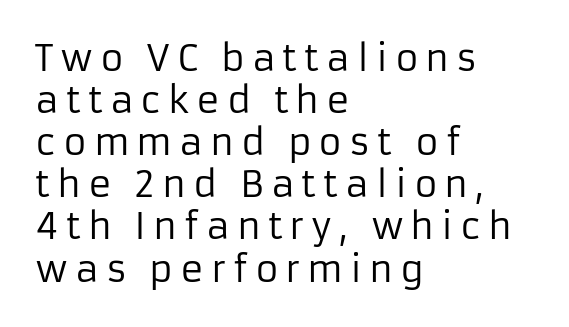
No extra ink here — the face is not bold. These lines are rendered in a variable-pitch font. Note: no serifs on the glyphs. Quick note: underline off. The rag falls on the right side of this text block. This is roman type, the default non-slanted kind.
